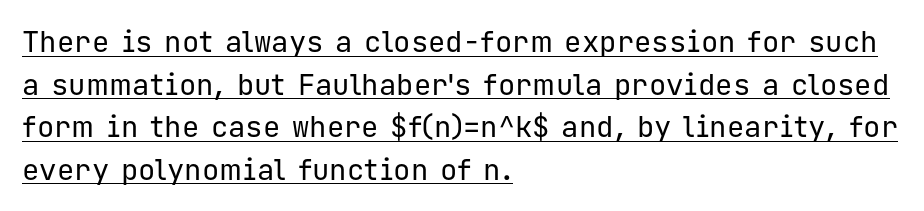
Q: Is the text bold? A: No.
Q: Is the text italic (slanted)? A: No, it is upright.
Q: Is the typeface a serif or a sans-serif typeface? A: Sans-serif.
Q: Is the text underlined? A: Yes.
Q: How is the paragraph aligned? A: Left-aligned.
Q: Is the spacing between letters normal or unusually wide? A: Normal.
Q: Is the spacing between lines tight, normal or loose? A: Normal.
Q: Width (condensed, normal, or wide)? A: Normal.
Q: Stroke contrast? A: Low.
Q: x-height? A: Medium.
Q: Monospaced? A: Yes.
